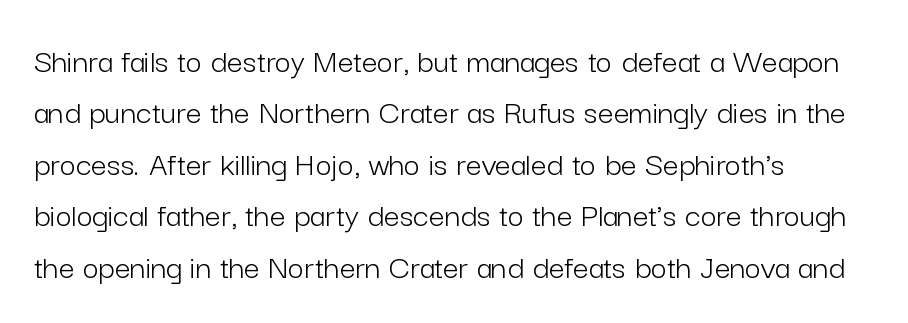
The image shows 35 px light sans-serif type, upright; set left-aligned, normal line spacing (1.47x), normal letter spacing, not underlined; low stroke contrast and a medium x-height.
